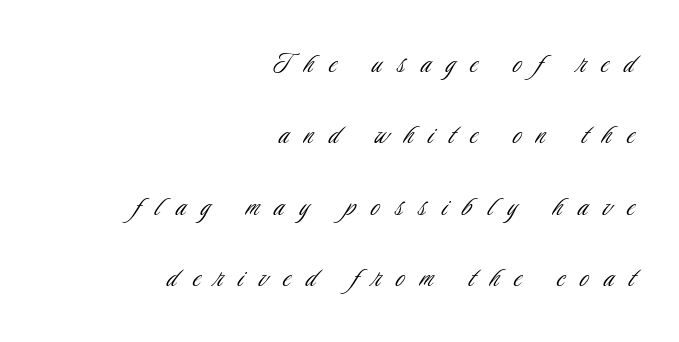
Typographically, this falls in the sans-serif category. The leading is generous, giving the passage an open texture. Right-aligned paragraph, ragged on the left. You could only call the tracking loose — the letters float apart.
